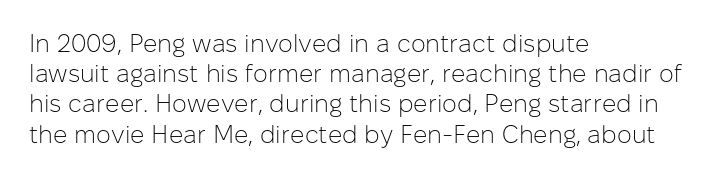
The image shows 25 px text type, upright; set left-aligned, line spacing 1.21x, normal letter spacing, not underlined.
